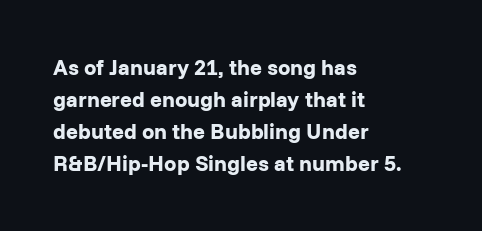
Q: Is the text bold? A: Yes.
Q: Is the text italic (slanted)? A: No, it is upright.
Q: Is the text underlined? A: No.
Q: How is the paragraph aligned? A: Left-aligned.
Q: Is the spacing between letters normal or unusually wide? A: Normal.
Q: Is the spacing between lines tight, normal or loose? A: Normal.
